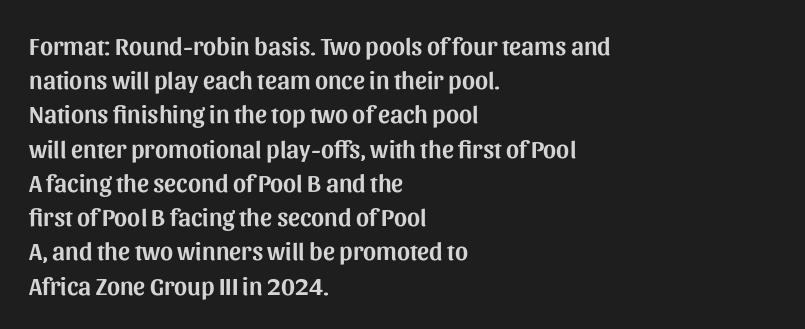
Q: Is the text italic (slanted)? A: No, it is upright.
Q: Is the text underlined? A: No.
Q: How is the paragraph aligned? A: Left-aligned.
Q: Is the spacing between letters normal or unusually wide? A: Normal.
Q: Is the spacing between lines tight, normal or loose? A: Normal.
